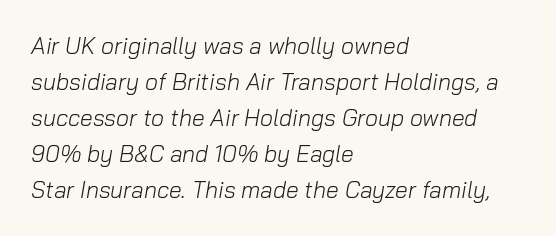
{"italic": "yes", "lean": "right", "slant_degrees": 10, "bold": "no", "underline": "no", "align": "left", "line_spacing": "normal", "line_spacing_ratio": 1.57, "letter_spacing": "normal", "letter_spacing_em": 0.0, "glyph_px": 23}
